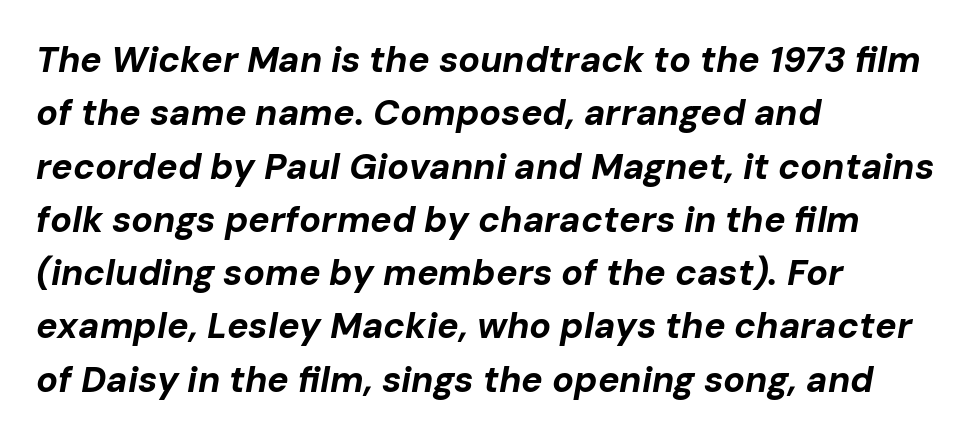
{"italic": "yes", "lean": "right", "slant_degrees": 10, "bold": "yes", "weight": "bold", "width": "normal", "stroke_contrast": "low", "x_height": "medium", "monospaced": "no", "underline": "no", "align": "left", "line_spacing": "normal", "line_spacing_ratio": 1.48, "letter_spacing": "normal", "letter_spacing_em": 0.0, "glyph_px": 36}
